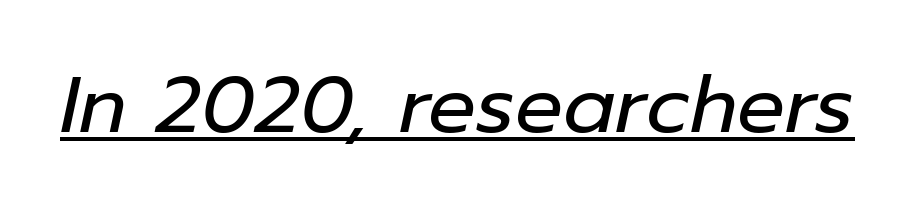
These characters rest on top of a visible drawn line. This reads as an unemphasized weight, regular at the heaviest. Is the type slanted? Yes — the strokes lean at a clear angle. Is this a fixed-width face? No — the glyphs have proportional, varying widths. The gaps between neighbouring characters are ordinary and unremarkable.
